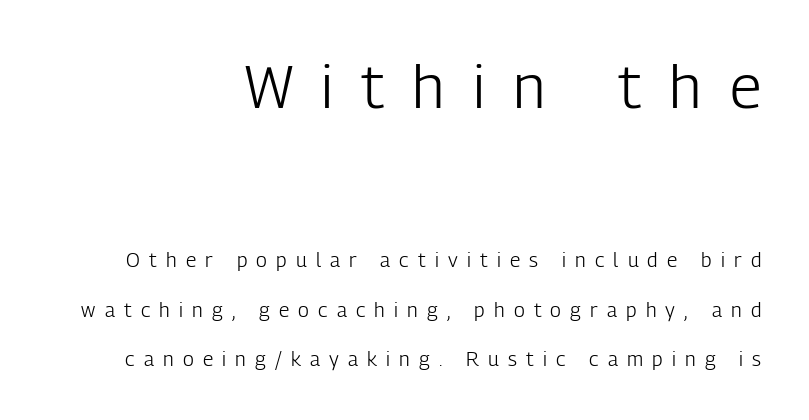
{"serif": "no", "italic": "no", "bold": "no", "weight": "light", "width": "condensed", "stroke_contrast": "low", "x_height": "medium", "monospaced": "no", "underline": "no", "align": "right", "line_spacing": "loose", "line_spacing_ratio": 2.47, "letter_spacing": "wide", "letter_spacing_em": 0.46, "larger_block": "first", "size_ratio": 3.05, "glyph_px": 61}
